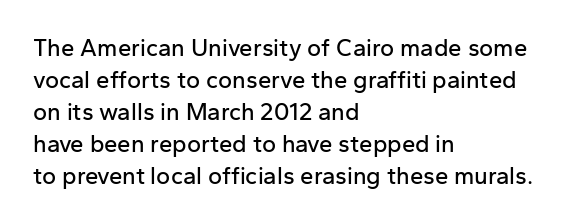
No italicization has been applied; the sample stays upright. The vertical gap from one line to the next is medium. Standard letterfit; no display-style spreading of the glyphs. The passage is arranged the way most books set body copy — flush left. Rule under the text: the space is simply empty.
